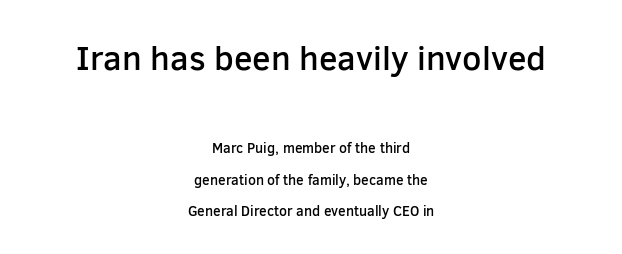
The image shows 34 px semibold sans-serif type, upright; set centered, loose line spacing (2.26x), normal letter spacing, not underlined; the first (top) block is 2.43x larger; low stroke contrast and a medium x-height.
